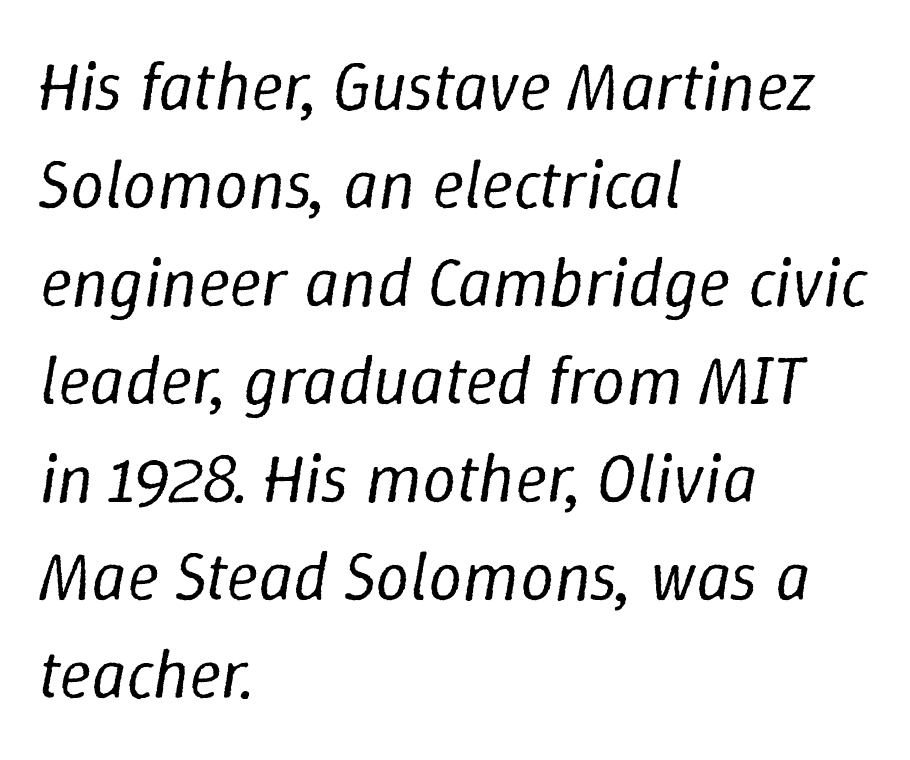
Q: Is the text bold? A: No.
Q: Is the text italic (slanted)? A: Yes, it leans right by about 9 degrees.
Q: Is the text underlined? A: No.
Q: How is the paragraph aligned? A: Left-aligned.
Q: Is the spacing between letters normal or unusually wide? A: Normal.
Q: Is the spacing between lines tight, normal or loose? A: Normal.
Q: Width (condensed, normal, or wide)? A: Normal.
Q: Stroke contrast? A: Low.
Q: x-height? A: Medium.
Q: Monospaced? A: No.
